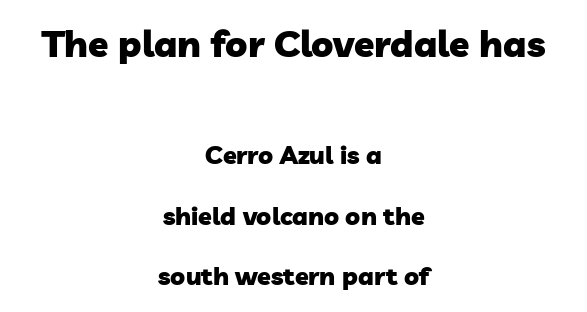
Q: Is the text bold? A: Yes.
Q: Is the typeface a serif or a sans-serif typeface? A: Sans-serif.
Q: Is the text underlined? A: No.
Q: How is the paragraph aligned? A: Centered.
Q: Is the spacing between letters normal or unusually wide? A: Normal.
Q: Is the spacing between lines tight, normal or loose? A: Loose.
Q: Which block of text is set in a larger size, the first (top) or the second (bottom)? A: The first (top) one.
Q: Width (condensed, normal, or wide)? A: Normal.
Q: Stroke contrast? A: Low.
Q: x-height? A: Medium.
Q: Monospaced? A: No.
